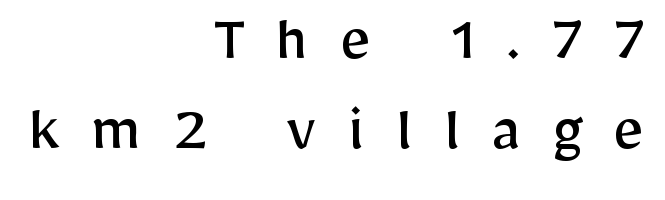
Q: Is the text bold? A: No.
Q: Is the text italic (slanted)? A: No, it is upright.
Q: Is the typeface a serif or a sans-serif typeface? A: Sans-serif.
Q: Is the text underlined? A: No.
Q: How is the paragraph aligned? A: Right-aligned.
Q: Is the spacing between letters normal or unusually wide? A: Unusually wide.
Q: Is the spacing between lines tight, normal or loose? A: Normal.
Q: Width (condensed, normal, or wide)? A: Normal.
Q: Stroke contrast? A: Low.
Q: x-height? A: Medium.
Q: Monospaced? A: No.
